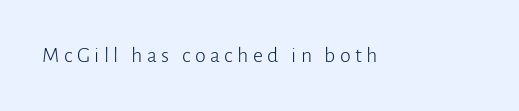
The strokes are not fattened; the text isn't bold. What stands out about the letter spacing? Its width — letters are far apart. Posture: straight, roman, zero tilt. Type without underlining.
